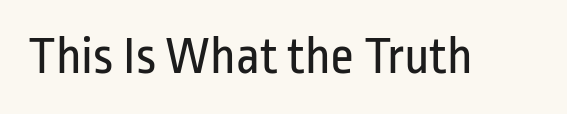
Has an underline been added? It has not. Quick note: not italic, upright. The typesetting does not lean heavy: it is not bold. Students, note that the glyphs here touch the page at normal intervals.
